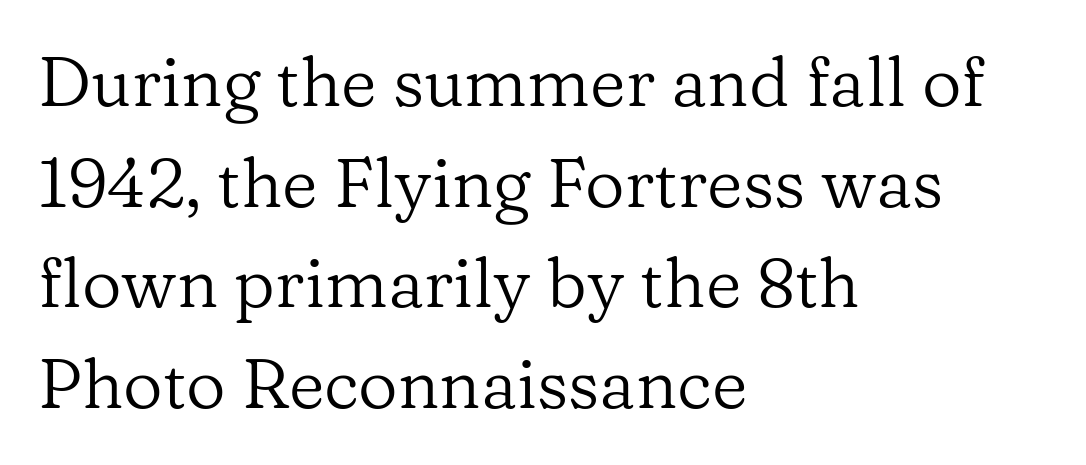
If you drew a line through each stem, it would be perfectly vertical. This rendering features lettering with no underline. This rendering uses left alignment, leaving the right contour irregular. Looks like regular typesetting: each glyph gets only the width it needs. Nothing heavy about these letters — not bold at all.
